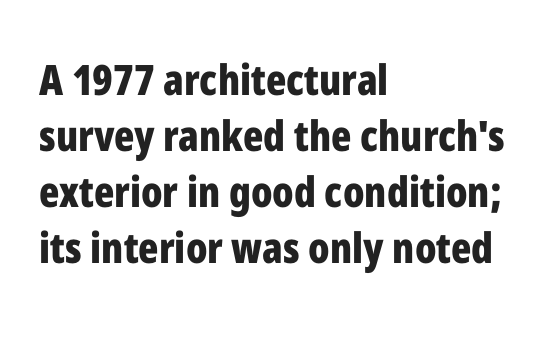
Q: Is the text bold? A: Yes.
Q: Is the text italic (slanted)? A: No, it is upright.
Q: Is the typeface a serif or a sans-serif typeface? A: Sans-serif.
Q: Is the text underlined? A: No.
Q: How is the paragraph aligned? A: Left-aligned.
Q: Is the spacing between letters normal or unusually wide? A: Normal.
Q: Is the spacing between lines tight, normal or loose? A: Normal.
Q: Width (condensed, normal, or wide)? A: Condensed.
Q: Stroke contrast? A: Low.
Q: x-height? A: Medium.
Q: Monospaced? A: No.
